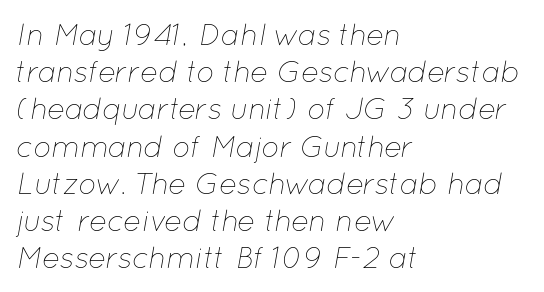
The image shows 30 px thin type, italic (leaning right); set left-aligned, line spacing 1.24x, normal letter spacing, not underlined; low stroke contrast and a medium x-height.
